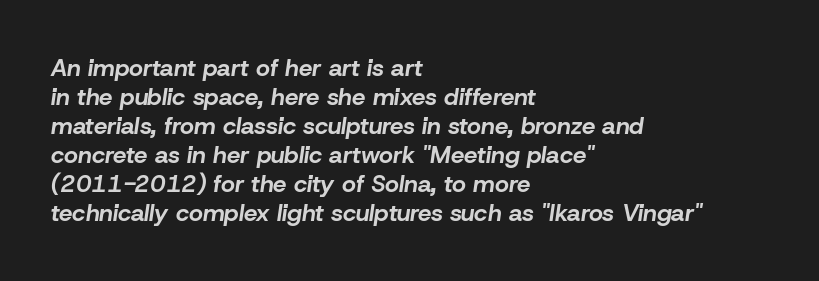
{"italic": "yes", "lean": "right", "slant_degrees": 8, "bold": "yes", "underline": "no", "align": "left", "line_spacing_ratio": 1.21, "letter_spacing": "normal", "letter_spacing_em": 0.0, "glyph_px": 24}
